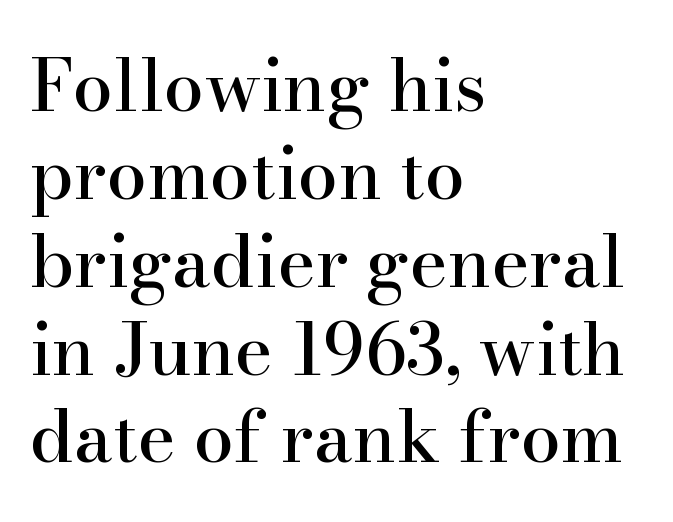
The image shows 72 px serif type, upright; set left-aligned, line spacing 1.22x, normal letter spacing, not underlined; high stroke contrast and a small x-height.
